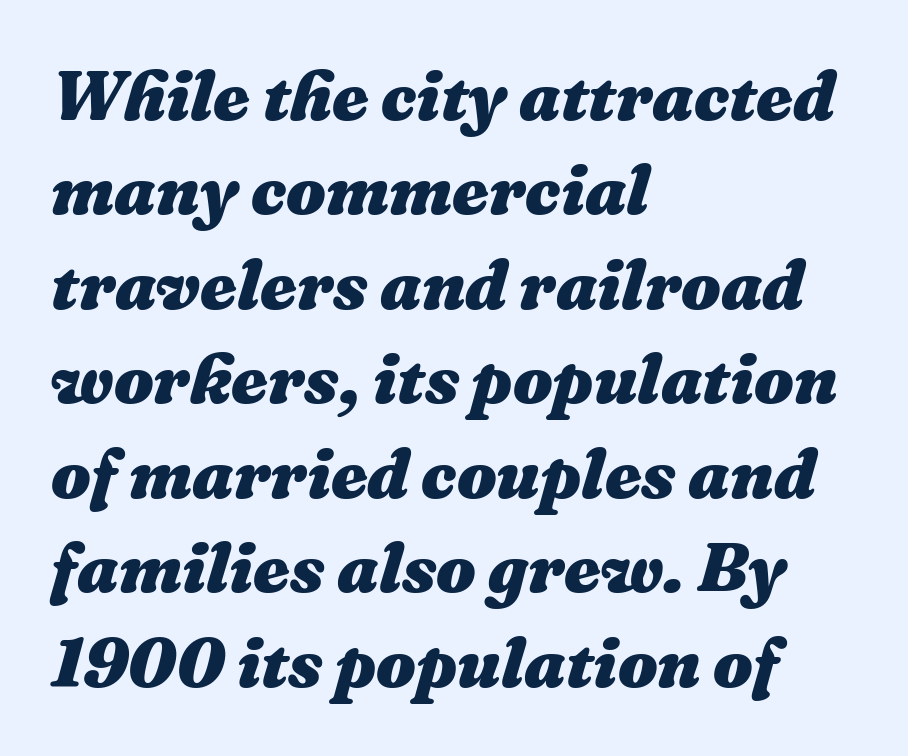
The image shows 70 px heavy type, italic (leaning right); set left-aligned, normal line spacing (1.35x), normal letter spacing, not underlined; medium stroke contrast and a medium x-height.
